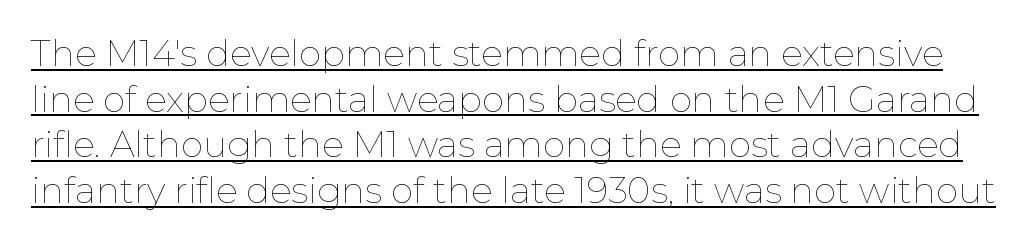
The image shows 36 px thin type, upright; set normal line spacing (1.27x), normal letter spacing, underlined; low stroke contrast and a medium x-height.
